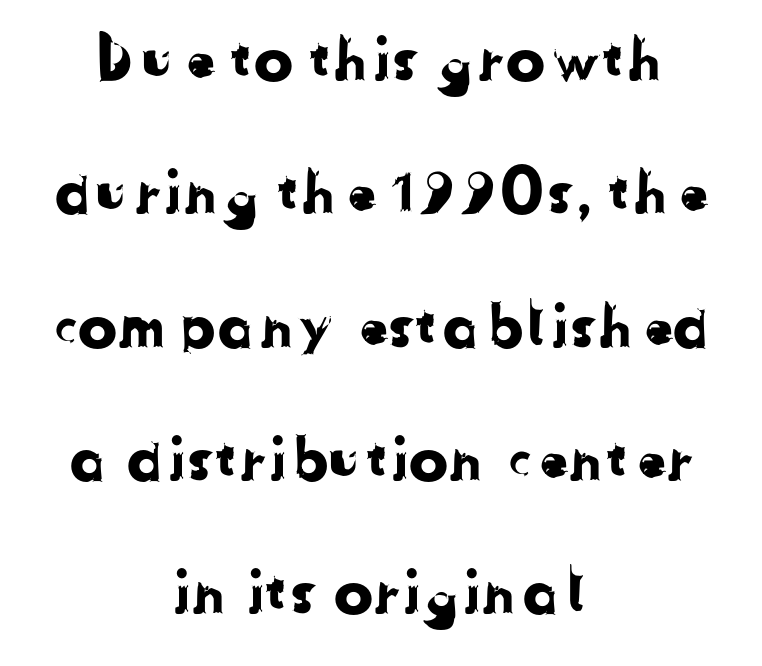
{"serif": "no", "width": "normal", "stroke_contrast": "low", "x_height": "medium", "monospaced": "no", "underline": "no", "align": "center", "line_spacing": "loose", "line_spacing_ratio": 2.26, "letter_spacing": "normal", "letter_spacing_em": 0.0, "glyph_px": 59}
